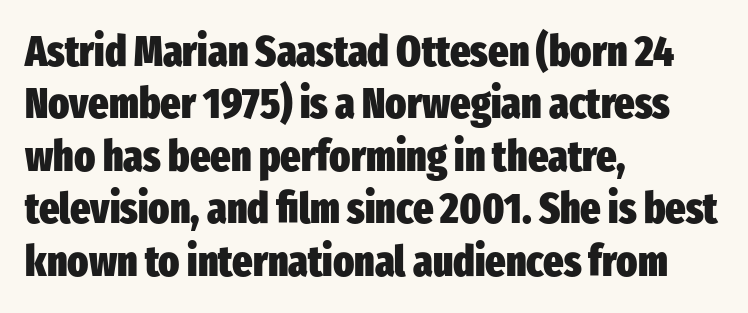
The image shows 43 px heavy, condensed sans-serif type, upright; set left-aligned, line spacing 1.22x, normal letter spacing, not underlined; low stroke contrast and a medium x-height.
